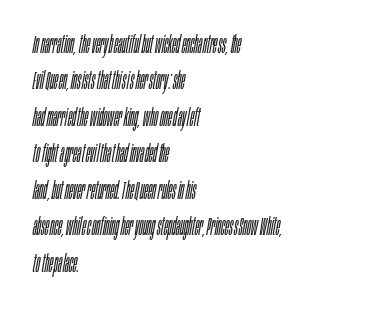
The image shows 25 px text type, italic (leaning right); set left-aligned, normal line spacing (1.46x), normal letter spacing, not underlined.
